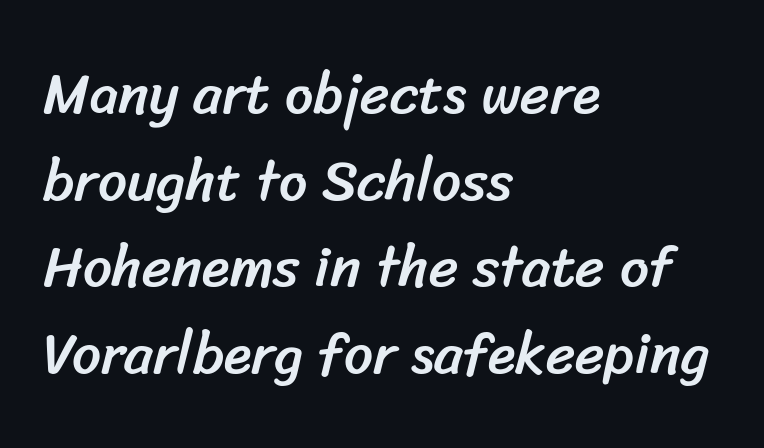
{"serif": "no", "width": "normal", "stroke_contrast": "low", "x_height": "medium", "monospaced": "no", "underline": "no", "align": "left", "line_spacing": "normal", "line_spacing_ratio": 1.52, "letter_spacing": "normal", "letter_spacing_em": 0.0, "glyph_px": 57}
